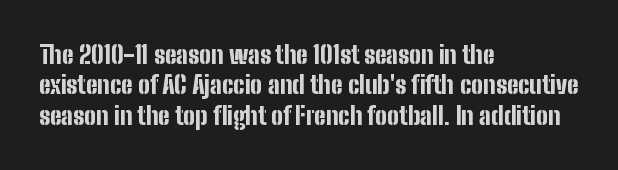
The image shows 25 px bold type, upright; set left-aligned, line spacing 1.22x, normal letter spacing, not underlined.
